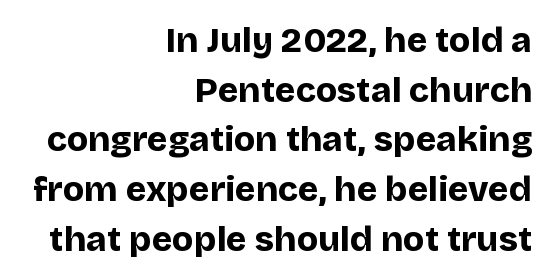
The typeface chosen for these lines omits serifs. Words appear dense and cohesive because spacing is normal. The specimen omits any rule beneath the text block's lines. Each glyph is drawn with heavy, bold strokes. Is this a fixed-width face? No — the glyphs have proportional, varying widths. Horizontally, the lines are justified to the trailing edge only.
